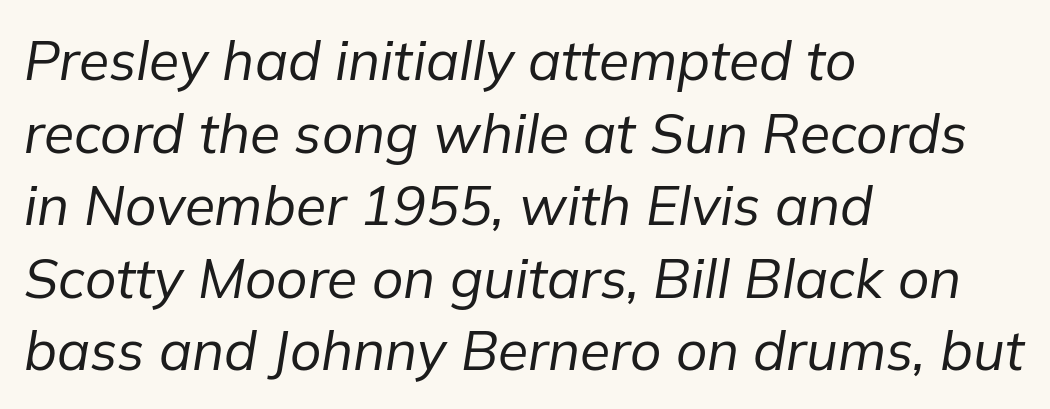
Q: Is the text bold? A: No.
Q: Is the text italic (slanted)? A: Yes, it leans right by about 9 degrees.
Q: Is the text underlined? A: No.
Q: How is the paragraph aligned? A: Left-aligned.
Q: Is the spacing between letters normal or unusually wide? A: Normal.
Q: Is the spacing between lines tight, normal or loose? A: Normal.
Q: Width (condensed, normal, or wide)? A: Normal.
Q: Stroke contrast? A: Low.
Q: x-height? A: Medium.
Q: Monospaced? A: No.
